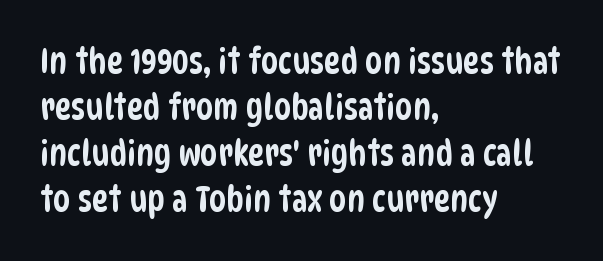
The image shows 35 px condensed sans-serif type; set left-aligned, normal line spacing (1.31x), normal letter spacing, not underlined; low stroke contrast and a large x-height.
